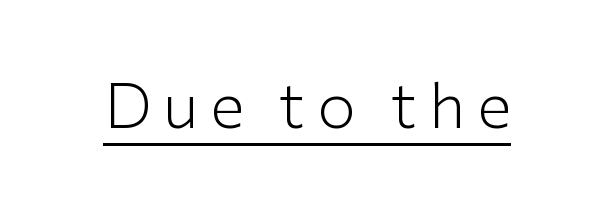
The passage shown is typeset with a sans-serif family. No italicization has been applied; the sample stays upright. Glance below the letters and you will spot a drawn line. Ink coverage per letter is moderate at most. A typesetter would call this proportional, since set widths differ per character.
